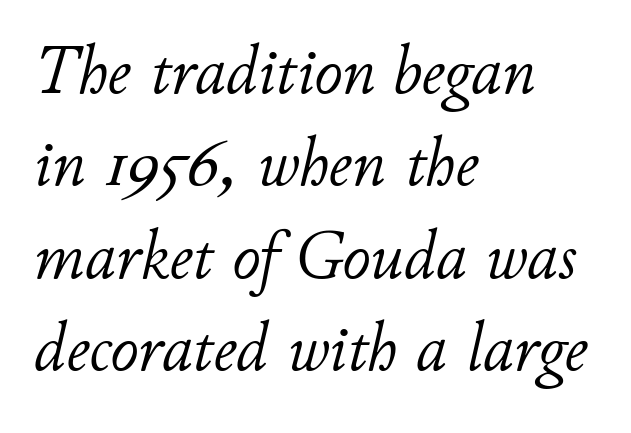
{"italic": "yes", "lean": "right", "slant_degrees": 11, "bold": "no", "weight": "light", "width": "normal", "stroke_contrast": "low", "x_height": "small", "monospaced": "no", "underline": "no", "align": "left", "line_spacing": "normal", "line_spacing_ratio": 1.34, "letter_spacing": "normal", "letter_spacing_em": 0.0, "glyph_px": 69}
